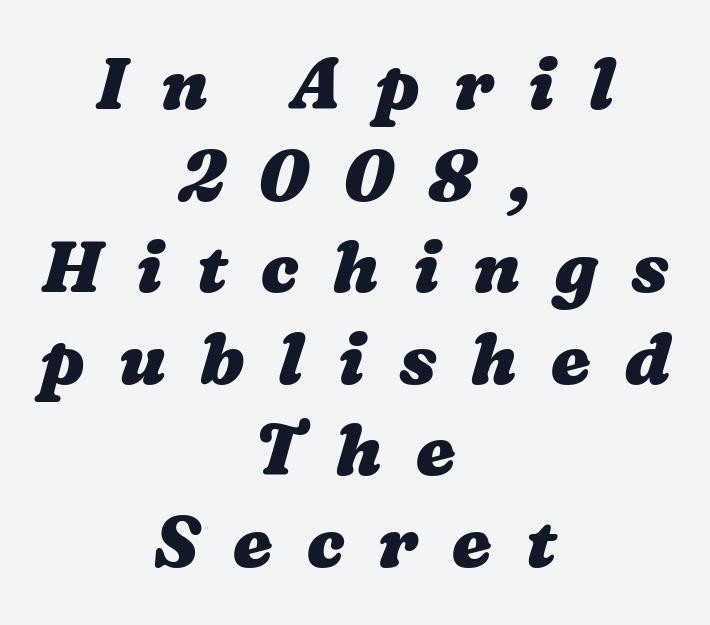
The image shows 71 px heavy, wide type; set centered, normal line spacing (1.29x), unusually wide letter spacing (+0.48 em), not underlined; medium stroke contrast and a medium x-height.
